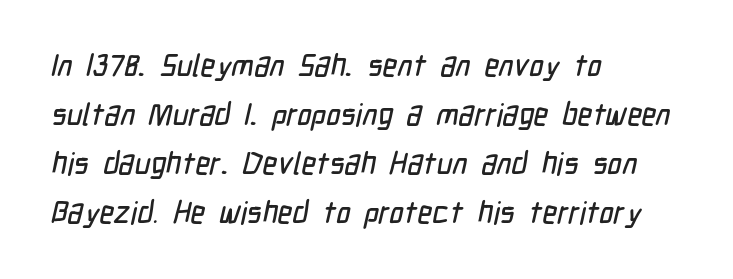
The line texture is even and compact thanks to regular tracking. Short and long lines alike share a common starting point at left. Successive baselines arrive at the customary interval. Note: no serifs on the glyphs. Check the space under the baseline: it is left empty.
